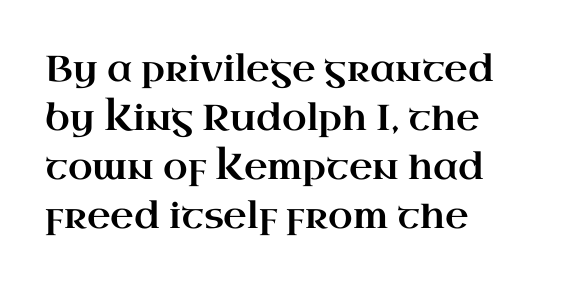
The image shows 36 px wide serif type, upright; set left-aligned, normal line spacing (1.36x), normal letter spacing, not underlined; high stroke contrast and a small x-height.
